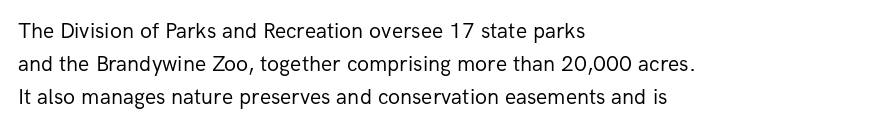
Q: Is the text bold? A: No.
Q: Is the text italic (slanted)? A: No, it is upright.
Q: Is the text underlined? A: No.
Q: How is the paragraph aligned? A: Left-aligned.
Q: Is the spacing between letters normal or unusually wide? A: Normal.
Q: Is the spacing between lines tight, normal or loose? A: Normal.
